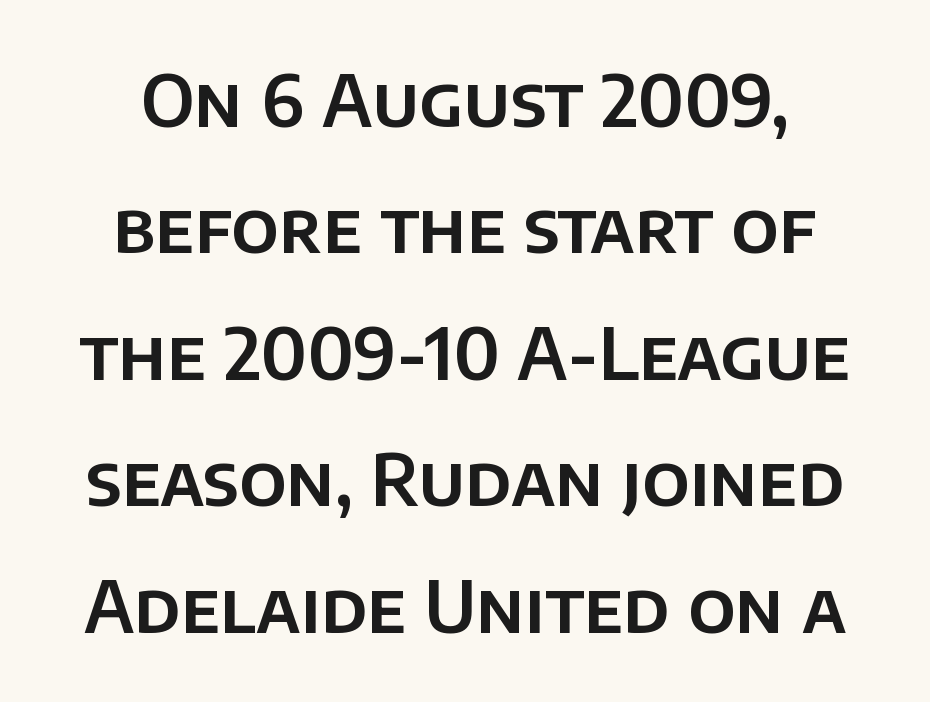
The passage shown is not underscored anywhere. The type family on display is of the sans-serif kind. Unlike italic type, these characters show no tilt at all. Nothing unusual about the tracking: characters are spaced as the font intends. The rendering uses natural spacing where letterforms have individual widths.
